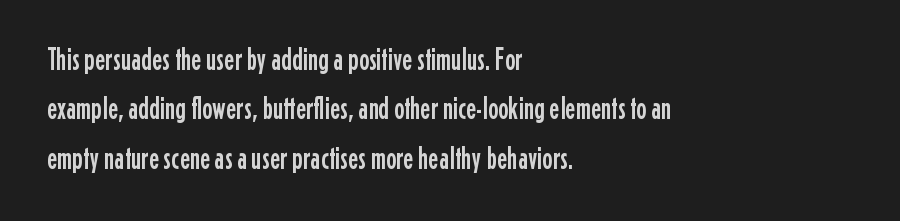
{"serif": "no", "italic": "no", "width": "condensed", "stroke_contrast": "low", "x_height": "medium", "monospaced": "no", "underline": "no", "align": "left", "line_spacing": "normal", "line_spacing_ratio": 1.59, "letter_spacing": "normal", "letter_spacing_em": 0.0, "glyph_px": 31}
